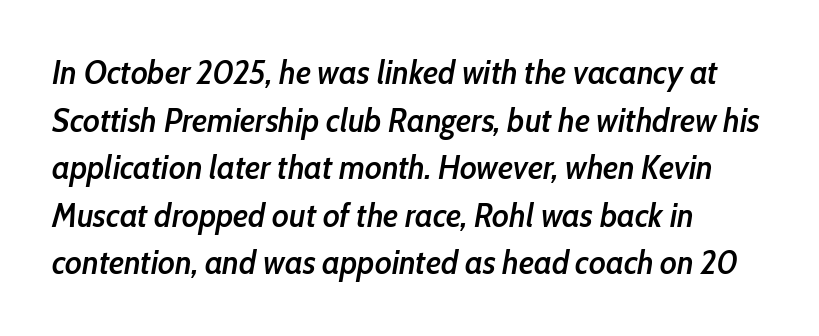
Q: Is the text bold? A: Semi-bold.
Q: Is the text italic (slanted)? A: Yes, it leans right by about 10 degrees.
Q: Is the text underlined? A: No.
Q: How is the paragraph aligned? A: Left-aligned.
Q: Is the spacing between letters normal or unusually wide? A: Normal.
Q: Is the spacing between lines tight, normal or loose? A: Normal.
Q: Width (condensed, normal, or wide)? A: Condensed.
Q: Stroke contrast? A: Low.
Q: x-height? A: Medium.
Q: Monospaced? A: No.
